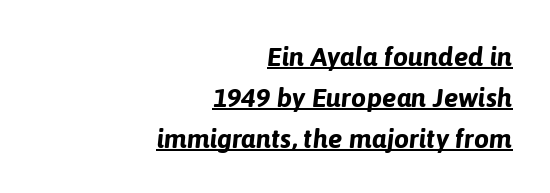
Like a heading marked for emphasis, these lines bear an underscore. Italic? Definitely — the glyphs are oblique. Right-aligned paragraph, ragged on the left. Does the leading feel generous? No, just average. The strokes are fattened all the way to bold.
